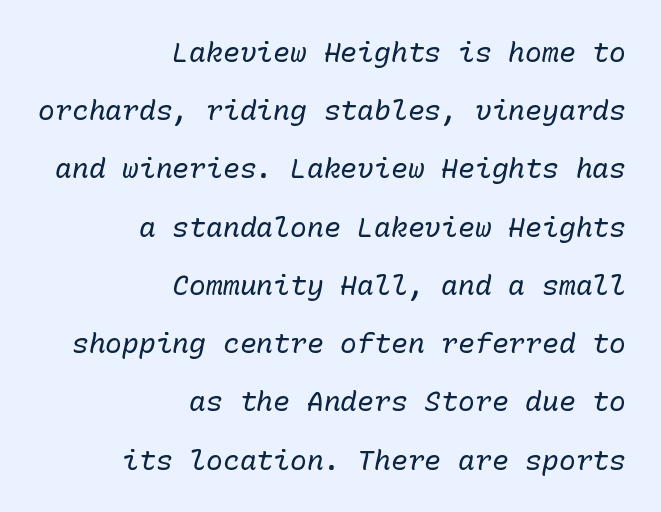
Q: Is the text bold? A: No.
Q: Is the text italic (slanted)? A: Yes, it leans right by about 10 degrees.
Q: Is the text underlined? A: No.
Q: How is the paragraph aligned? A: Right-aligned.
Q: Is the spacing between letters normal or unusually wide? A: Normal.
Q: Is the spacing between lines tight, normal or loose? A: Loose.
Q: Width (condensed, normal, or wide)? A: Normal.
Q: Stroke contrast? A: Low.
Q: x-height? A: Medium.
Q: Monospaced? A: Yes.
